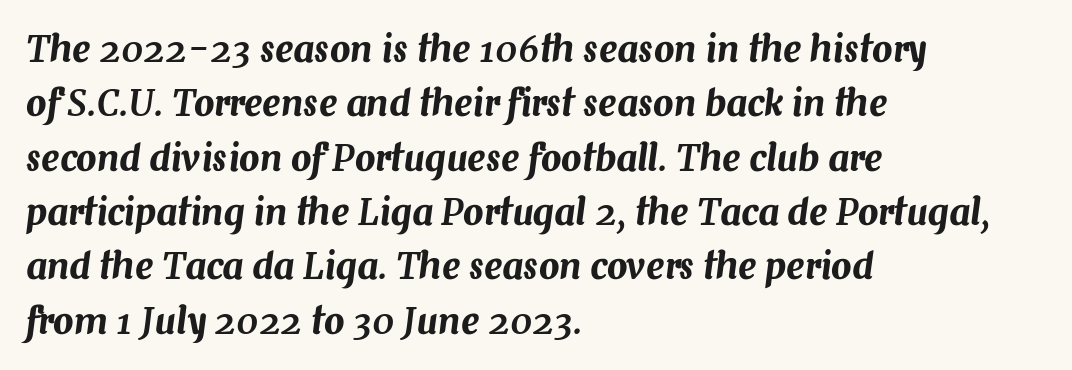
The image shows 36 px text type, italic (leaning right); set left-aligned, normal line spacing (1.51x), normal letter spacing, not underlined; medium stroke contrast and a medium x-height.
